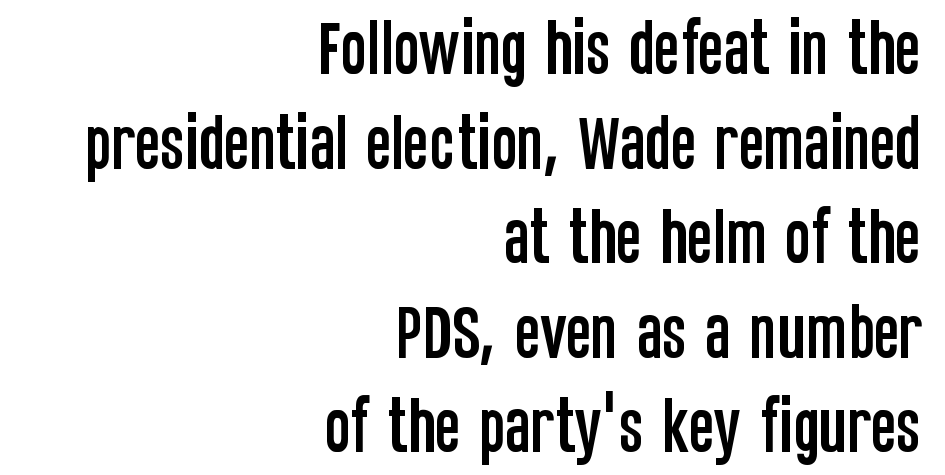
{"serif": "no", "italic": "no", "width": "condensed", "stroke_contrast": "low", "x_height": "large", "monospaced": "no", "underline": "no", "align": "right", "line_spacing": "normal", "line_spacing_ratio": 1.55, "letter_spacing": "normal", "letter_spacing_em": 0.0, "glyph_px": 61}
